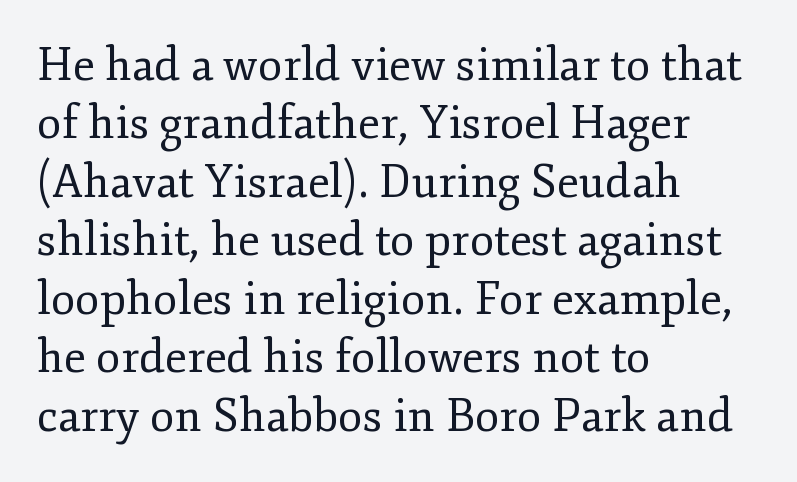
Leading matches the norm, producing a regular column. The font is comparable to plain body text, perhaps lighter. Does the type have serifs? Yes, each stem ends in a small foot. Character widths vary here, with narrow letters taking less room than wide ones. Unmarked baselines from the first word to the last. This rendering uses left alignment, leaving the right contour irregular.
